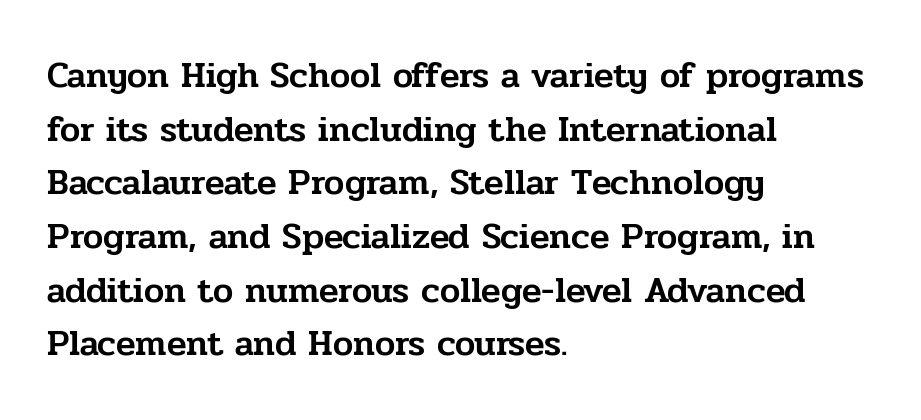
{"serif": "yes", "italic": "no", "width": "normal", "stroke_contrast": "low", "x_height": "medium", "monospaced": "no", "underline": "no", "align": "left", "line_spacing": "normal", "line_spacing_ratio": 1.49, "letter_spacing": "normal", "letter_spacing_em": 0.0, "glyph_px": 36}
